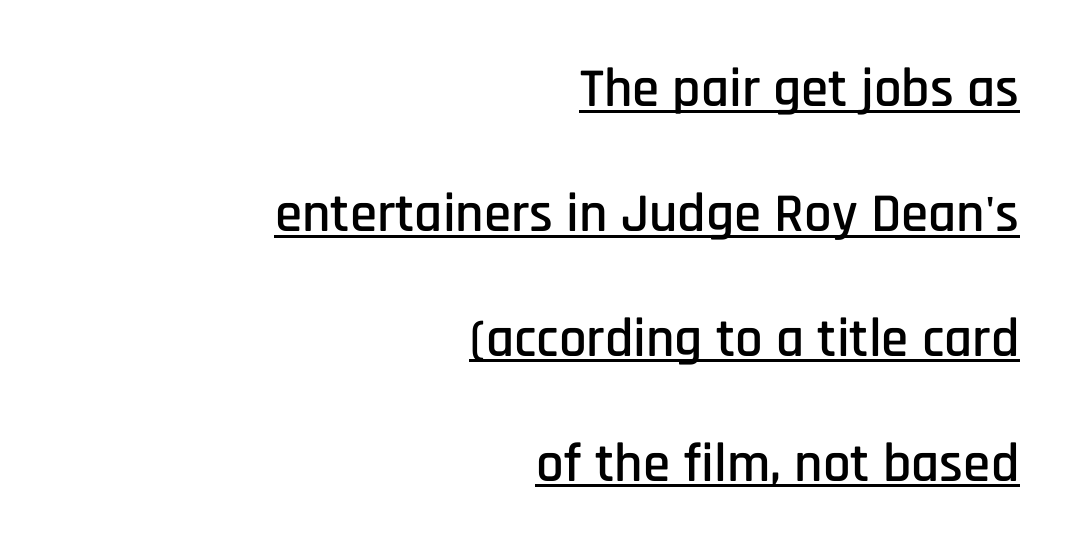
The image shows 55 px condensed sans-serif type, upright; set right-aligned, loose line spacing (2.27x), normal letter spacing, underlined; low stroke contrast and a large x-height.
